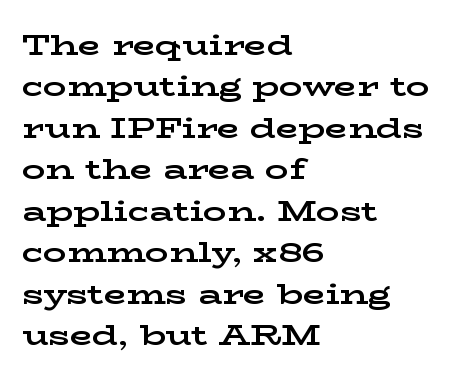
{"serif": "yes", "italic": "no", "bold": "yes", "weight": "bold", "width": "wide", "stroke_contrast": "low", "x_height": "medium", "monospaced": "no", "underline": "no", "align": "left", "line_spacing": "normal", "line_spacing_ratio": 1.43, "letter_spacing": "normal", "letter_spacing_em": 0.0, "glyph_px": 29}
